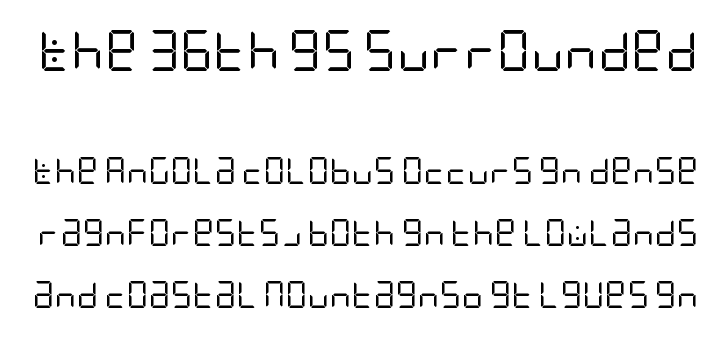
Q: Is the text bold? A: No.
Q: Is the text italic (slanted)? A: No, it is upright.
Q: Is the typeface a serif or a sans-serif typeface? A: Sans-serif.
Q: Is the text underlined? A: No.
Q: Is the spacing between letters normal or unusually wide? A: Normal.
Q: Is the spacing between lines tight, normal or loose? A: Loose.
Q: Which block of text is set in a larger size, the first (top) or the second (bottom)? A: The first (top) one.
Q: Width (condensed, normal, or wide)? A: Condensed.
Q: Stroke contrast? A: Low.
Q: x-height? A: Large.
